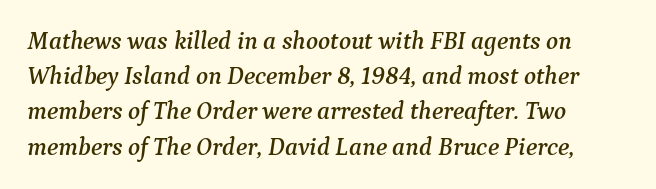
The image shows 25 px text type, italic (leaning right); set left-aligned, normal line spacing (1.41x), normal letter spacing, not underlined.
